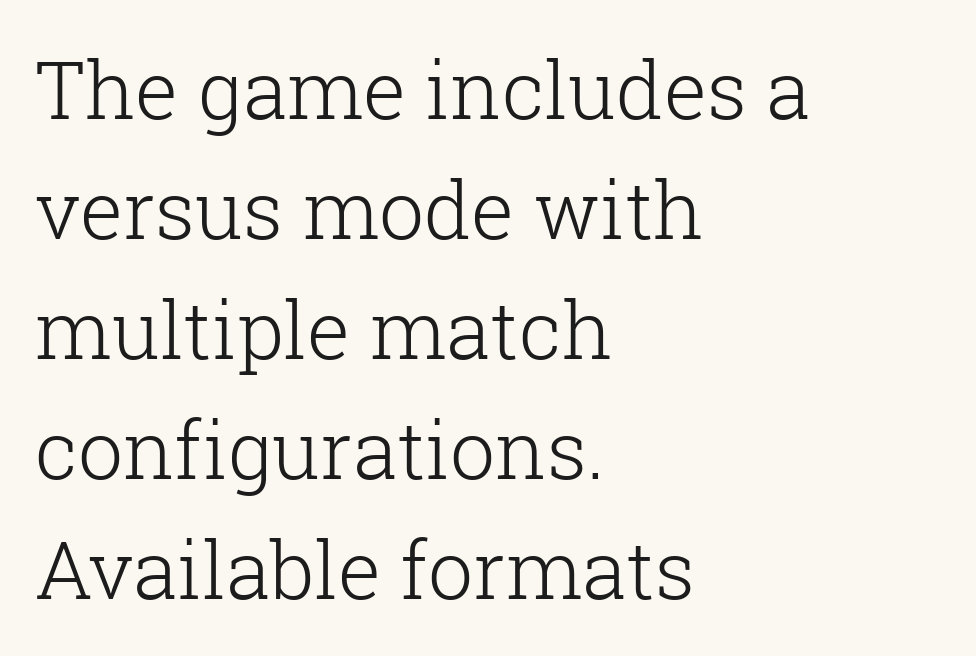
Q: Is the text bold? A: No.
Q: Is the text italic (slanted)? A: No, it is upright.
Q: Is the typeface a serif or a sans-serif typeface? A: Serif.
Q: Is the text underlined? A: No.
Q: How is the paragraph aligned? A: Left-aligned.
Q: Is the spacing between letters normal or unusually wide? A: Normal.
Q: Is the spacing between lines tight, normal or loose? A: Normal.
Q: Width (condensed, normal, or wide)? A: Normal.
Q: Stroke contrast? A: Low.
Q: x-height? A: Medium.
Q: Monospaced? A: No.
